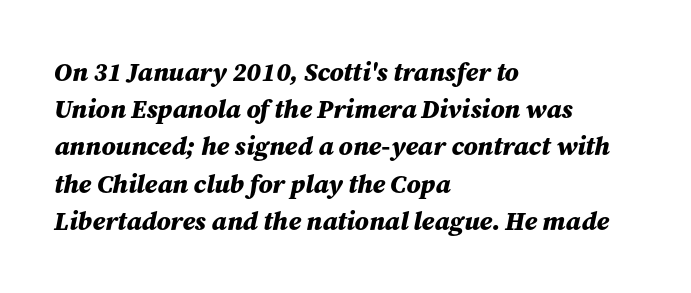
{"italic": "yes", "lean": "right", "slant_degrees": 12, "bold": "yes", "underline": "no", "align": "left", "line_spacing": "normal", "line_spacing_ratio": 1.43, "letter_spacing": "normal", "letter_spacing_em": 0.0, "glyph_px": 26}
